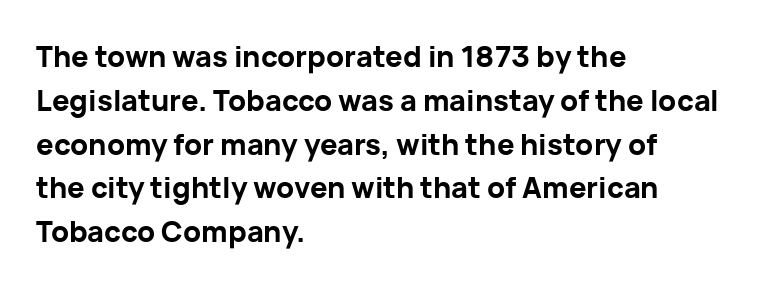
The image shows 29 px bold sans-serif type, upright; set left-aligned, normal line spacing (1.51x), normal letter spacing, not underlined; low stroke contrast and a medium x-height.
